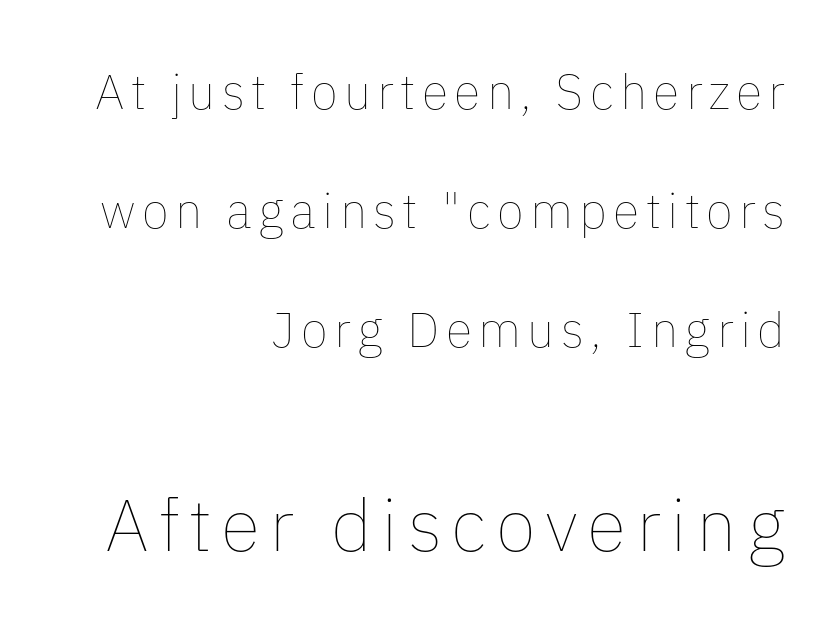
The image shows 73 px thin type, upright; set right-aligned, loose line spacing (2.43x), not underlined; the second (bottom) block is 1.49x larger; low stroke contrast and a medium x-height.
